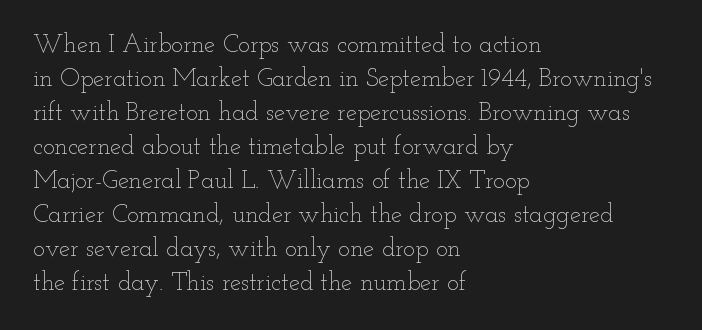
{"italic": "no", "bold": "no", "underline": "no", "align": "left", "line_spacing": "normal", "line_spacing_ratio": 1.36, "letter_spacing": "normal", "letter_spacing_em": 0.0, "glyph_px": 25}
